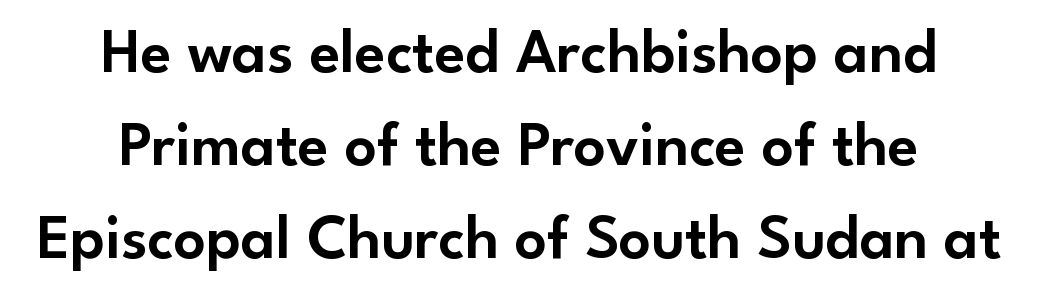
The image shows 63 px sans-serif type, upright; set normal line spacing (1.48x), normal letter spacing, not underlined; low stroke contrast and a small x-height.
